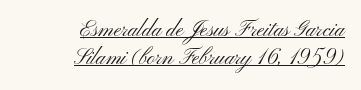
{"bold": "no", "underline": "yes", "align": "right", "line_spacing": "normal", "line_spacing_ratio": 1.26, "letter_spacing": "normal", "letter_spacing_em": 0.0, "glyph_px": 22}
